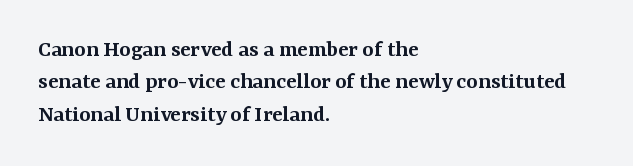
The image shows 24 px text type, upright; set left-aligned, normal line spacing (1.35x), normal letter spacing, not underlined.
